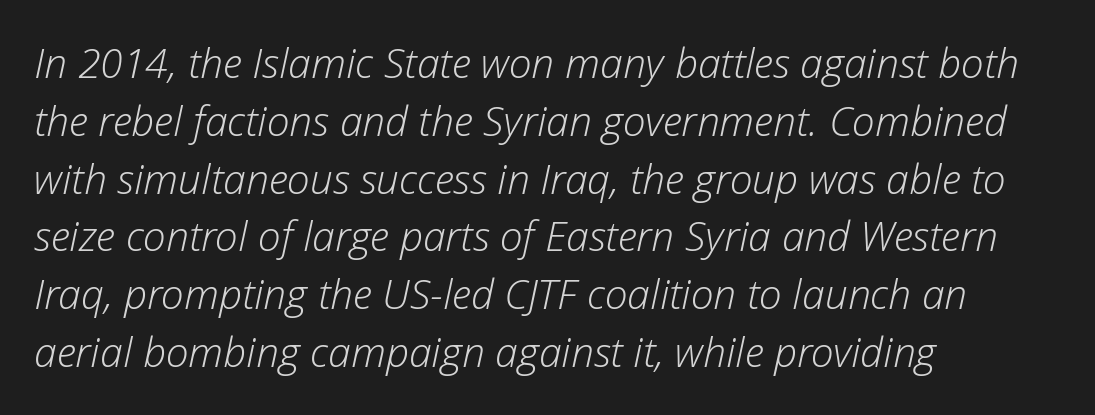
The image shows 41 px light type, italic (leaning right); set left-aligned, normal line spacing (1.41x), normal letter spacing, not underlined; low stroke contrast and a medium x-height.
